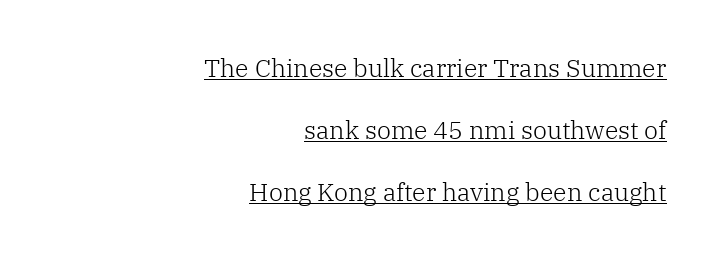
{"italic": "no", "bold": "no", "underline": "yes", "align": "right", "line_spacing": "loose", "line_spacing_ratio": 2.49, "letter_spacing": "normal", "letter_spacing_em": 0.0, "glyph_px": 25}
